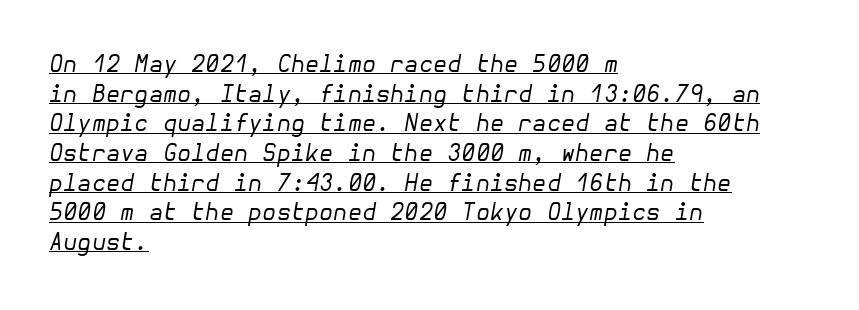
The image shows 23 px text type, italic (leaning right); set left-aligned, normal line spacing (1.29x), normal letter spacing, underlined.
